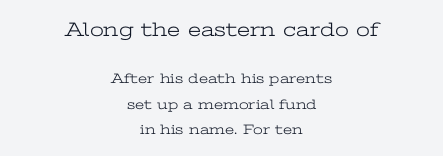
{"italic": "no", "bold": "no", "underline": "no", "align": "center", "line_spacing_ratio": 1.84, "letter_spacing": "normal", "letter_spacing_em": 0.0, "larger_block": "first", "size_ratio": 1.43, "glyph_px": 20}
